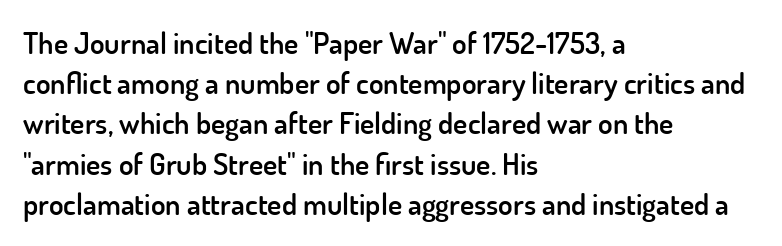
Spacing verdict: proportional, widths tailored to each character. The compositor pushed each line to the left boundary. The typeface chosen for these lines omits serifs. The rendering keeps characters at their native spacing. The rows are spaced the way most documents space them. Quick note: underline off.
